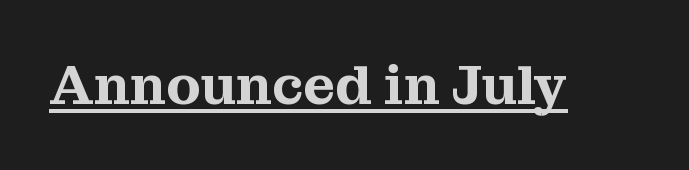
Serifs: yes, visible at the terminals of the letterforms. Letter spacing: default. Decoration check: the copy is underlined. A typesetter would call this proportional, since set widths differ per character. The letters stand upright; this is a roman face.
